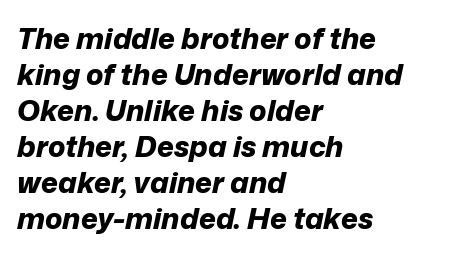
Do the characters align in a grid? No, the font is proportional. Slanted lettering throughout. A clean baseline with only descenders dipping below it. Does the copy run flush right? No — it runs flush left. Tracking value appears to be zero — textbook default spacing.
